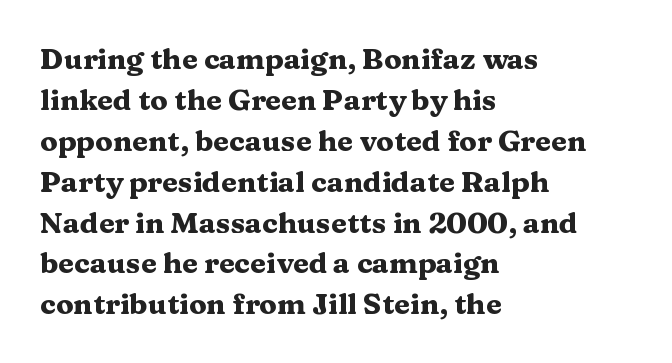
{"serif": "yes", "italic": "no", "bold": "yes", "weight": "heavy", "width": "wide", "stroke_contrast": "medium", "x_height": "medium", "monospaced": "no", "underline": "no", "align": "left", "line_spacing": "normal", "line_spacing_ratio": 1.41, "letter_spacing": "normal", "letter_spacing_em": 0.0, "glyph_px": 29}
